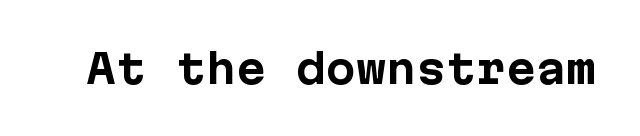
Q: Is the text bold? A: Yes.
Q: Is the text italic (slanted)? A: No, it is upright.
Q: Is the typeface a serif or a sans-serif typeface? A: Sans-serif.
Q: Is the text underlined? A: No.
Q: Is the spacing between letters normal or unusually wide? A: Normal.
Q: Width (condensed, normal, or wide)? A: Normal.
Q: Stroke contrast? A: Low.
Q: x-height? A: Medium.
